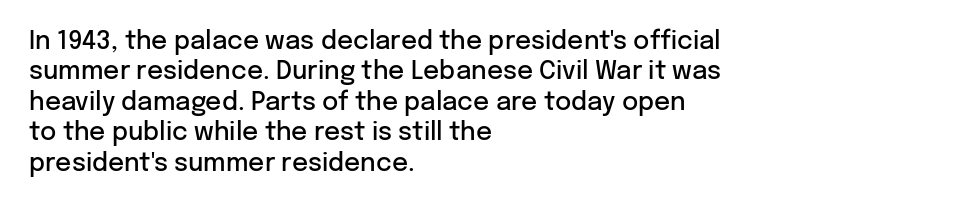
Q: Is the text bold? A: Semi-bold.
Q: Is the text italic (slanted)? A: No, it is upright.
Q: Is the text underlined? A: No.
Q: How is the paragraph aligned? A: Left-aligned.
Q: Is the spacing between letters normal or unusually wide? A: Normal.
